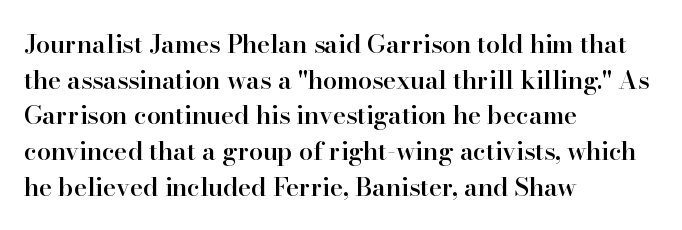
Q: Is the text bold? A: Semi-bold.
Q: Is the text italic (slanted)? A: No, it is upright.
Q: Is the text underlined? A: No.
Q: How is the paragraph aligned? A: Left-aligned.
Q: Is the spacing between letters normal or unusually wide? A: Normal.
Q: Is the spacing between lines tight, normal or loose? A: Normal.
